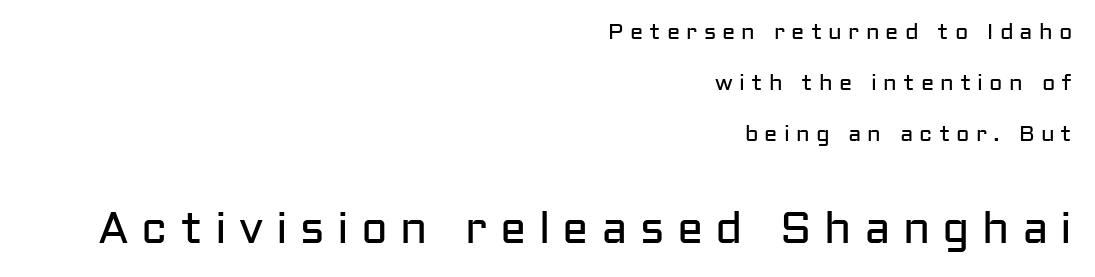
Students, observe: this is what heavily led, spacious text looks like. Character widths vary here, with narrow letters taking less room than wide ones. Visually the block forms a straight wall on the right and a jagged coastline on the left. Lines of text with bare space underneath. Letter spacing: wide. Think standard paragraph weight, or any step lighter than that.
